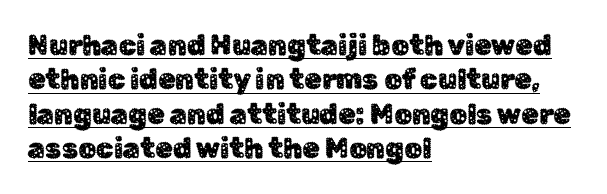
Check where the strokes stop: nothing finishes them off — pure sans. Compared with a centered layout, this one pins lines to the left instead. Default kerning and tracking; the words read as compact shapes. The face used here is proportionally spaced, like ordinary book or web type. This sample carries an underscore along the baseline area. The letters stand straight up with perfectly vertical stems.
